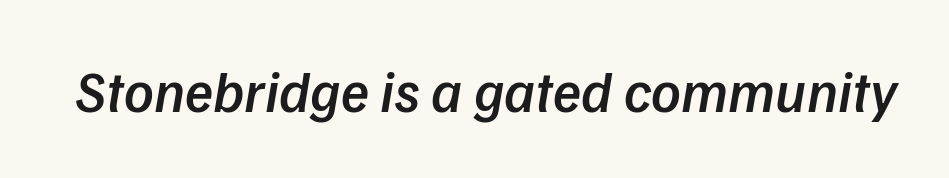
The face used here is proportionally spaced, like ordinary book or web type. The passage shown is semibold, sitting just below true bold. Decoration check: the copy has no underline. What stands out about the letter spacing? Nothing — it is the standard amount. You can tell from the bare stems that sans-serif type was used.
